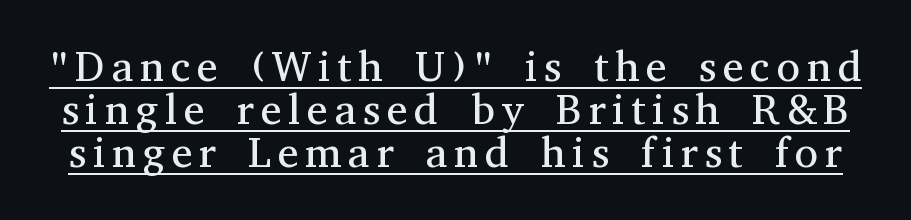
Posture: upright roman. The face used here appears with an underline applied. Stems and bowls with no extra thickness — not bold. Baseline-to-baseline distance is barely more than the letter height. Think of a printed novel: that variable character pitch is what you see here. What kind of face is this? One with serifs.
